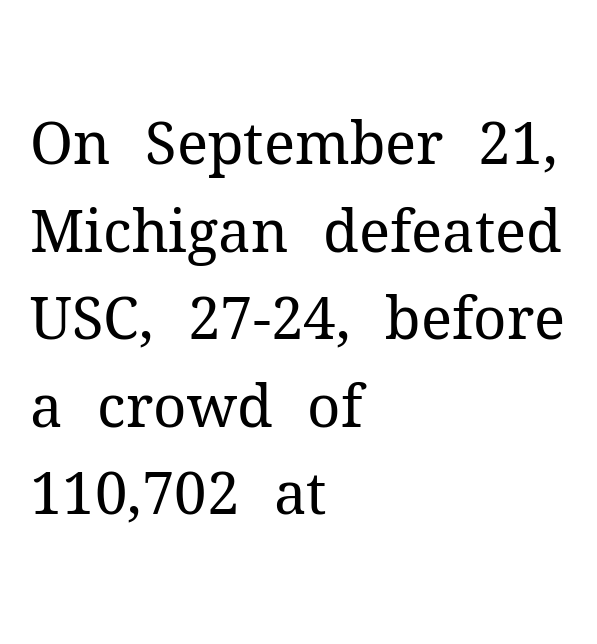
{"serif": "yes", "italic": "no", "bold": "no", "weight": "regular", "width": "normal", "stroke_contrast": "medium", "x_height": "medium", "monospaced": "no", "underline": "no", "align": "left", "line_spacing": "normal", "line_spacing_ratio": 1.51, "letter_spacing": "normal", "letter_spacing_em": 0.0, "glyph_px": 58}
